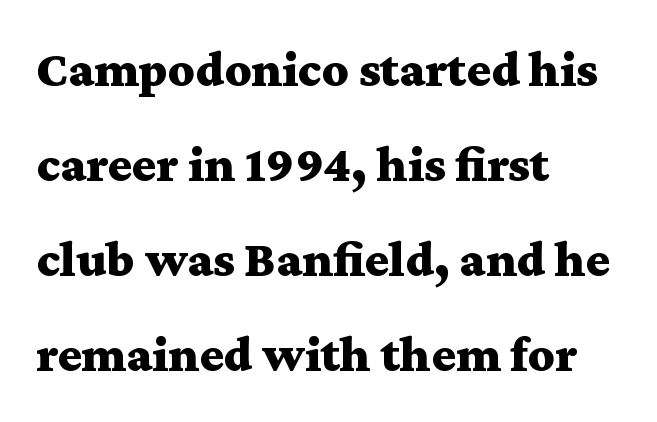
Q: Is the text bold? A: Yes.
Q: Is the text italic (slanted)? A: No, it is upright.
Q: Is the typeface a serif or a sans-serif typeface? A: Serif.
Q: Is the text underlined? A: No.
Q: How is the paragraph aligned? A: Left-aligned.
Q: Is the spacing between letters normal or unusually wide? A: Normal.
Q: Width (condensed, normal, or wide)? A: Wide.
Q: Stroke contrast? A: Medium.
Q: x-height? A: Medium.
Q: Monospaced? A: No.
